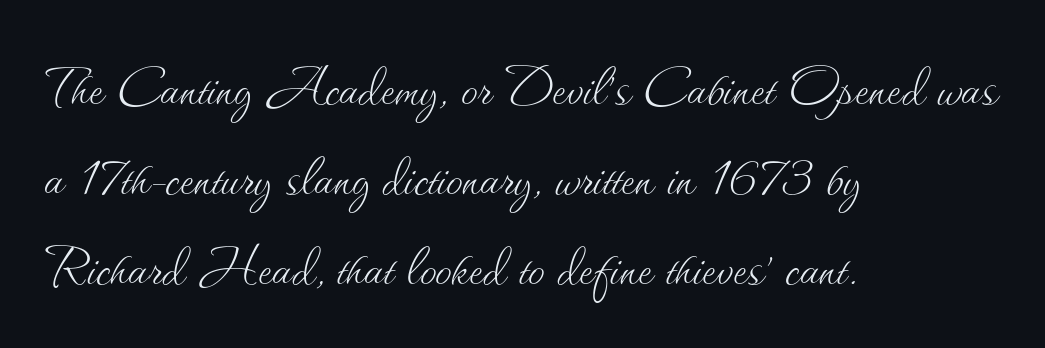
The image shows 67 px thin type; set left-aligned, normal line spacing (1.34x), normal letter spacing, not underlined; medium stroke contrast and a small x-height.
